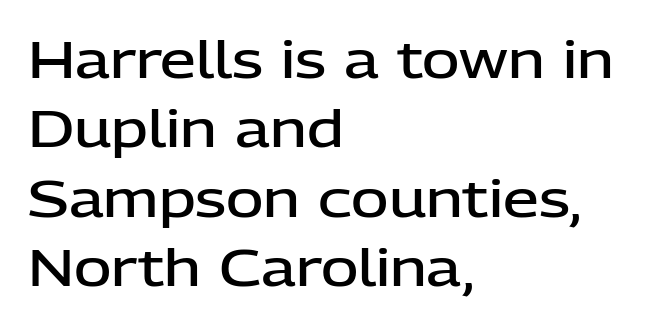
{"serif": "no", "italic": "no", "bold": "semi", "weight": "semibold", "width": "normal", "stroke_contrast": "low", "x_height": "medium", "monospaced": "no", "underline": "no", "align": "left", "line_spacing": "normal", "line_spacing_ratio": 1.36, "letter_spacing": "normal", "letter_spacing_em": 0.0, "glyph_px": 51}
